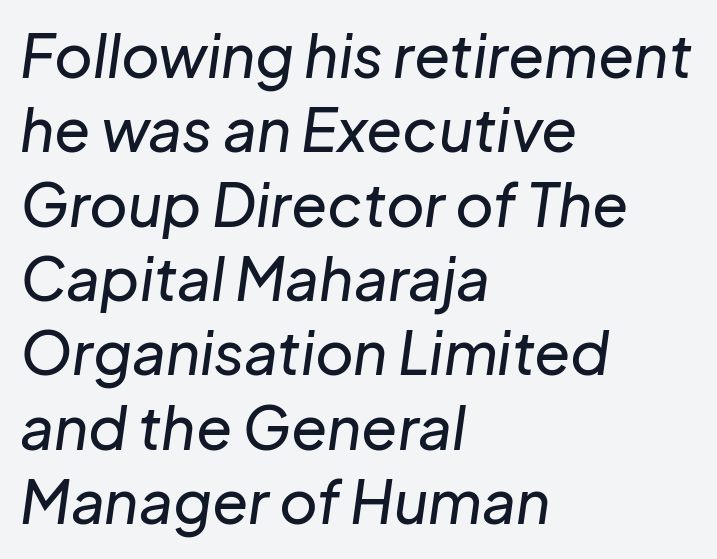
Q: Is the text italic (slanted)? A: Yes, it leans right by about 8 degrees.
Q: Is the text underlined? A: No.
Q: How is the paragraph aligned? A: Left-aligned.
Q: Is the spacing between letters normal or unusually wide? A: Normal.
Q: Is the spacing between lines tight, normal or loose? A: Normal.
Q: Width (condensed, normal, or wide)? A: Normal.
Q: Stroke contrast? A: Low.
Q: x-height? A: Medium.
Q: Monospaced? A: No.
